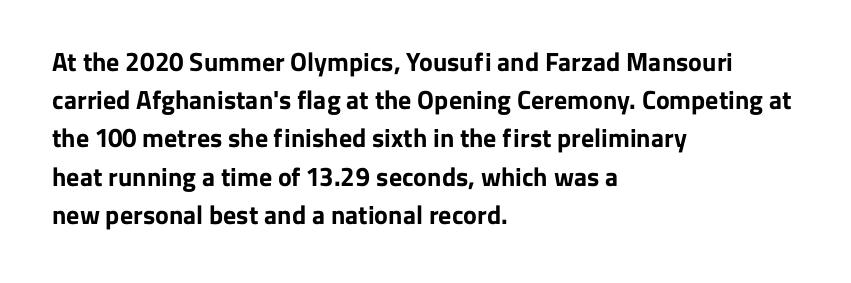
The image shows 26 px bold type, upright; set left-aligned, normal line spacing (1.47x), normal letter spacing, not underlined.
